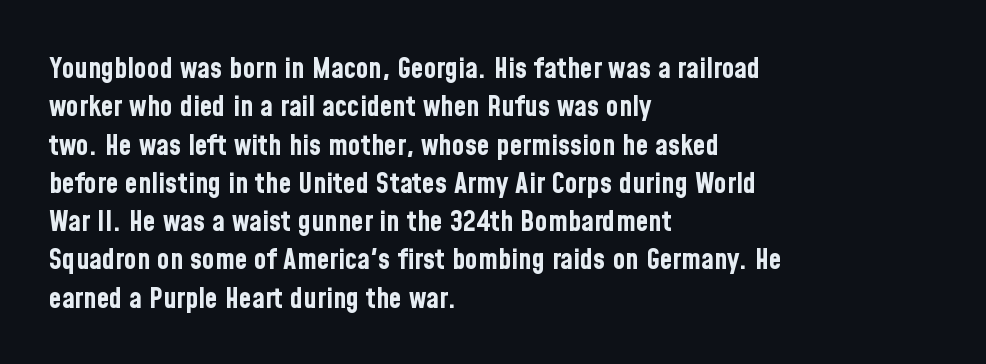
Horizontal bands of white between lines are of average thickness. The letters stand upright; this is a roman face. Unmarked baselines from the first word to the last. Is this a fixed-width face? No — the glyphs have proportional, varying widths. Does extra space separate the letters? No, they use regular spacing.
